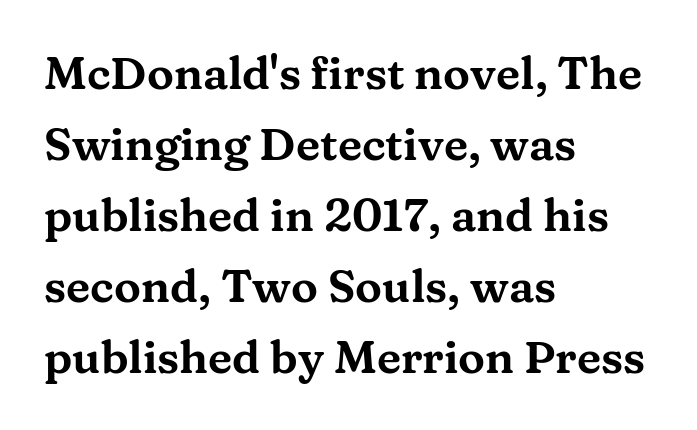
Q: Is the text italic (slanted)? A: No, it is upright.
Q: Is the typeface a serif or a sans-serif typeface? A: Serif.
Q: Is the text underlined? A: No.
Q: How is the paragraph aligned? A: Left-aligned.
Q: Is the spacing between letters normal or unusually wide? A: Normal.
Q: Is the spacing between lines tight, normal or loose? A: Normal.
Q: Width (condensed, normal, or wide)? A: Wide.
Q: Stroke contrast? A: Medium.
Q: x-height? A: Medium.
Q: Monospaced? A: No.
